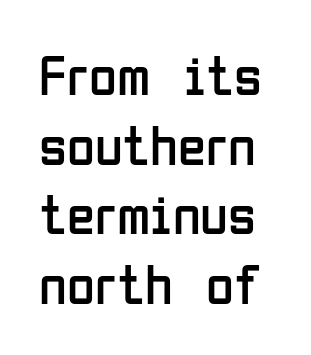
In terms of letterform style, serifs are entirely absent. Unbolded letterforms with no extra heft. Note the varied advance widths — an 'i' is clearly narrower than an 'm'. Only glyphs here, with clear space below each row.
